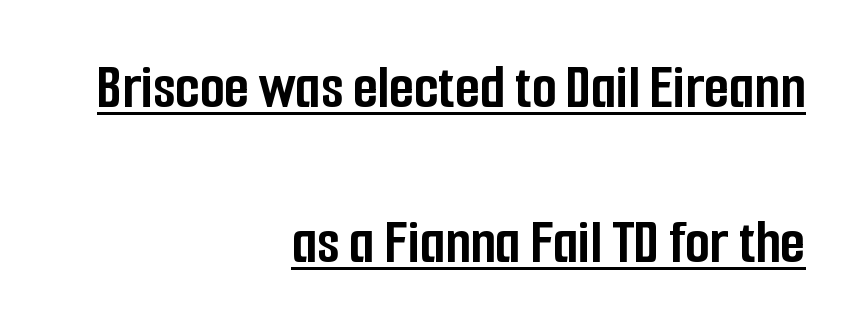
{"serif": "no", "italic": "no", "bold": "yes", "weight": "semibold", "width": "condensed", "stroke_contrast": "low", "x_height": "medium", "monospaced": "no", "underline": "yes", "align": "right", "line_spacing": "loose", "line_spacing_ratio": 2.42, "letter_spacing": "normal", "letter_spacing_em": 0.0, "glyph_px": 64}
